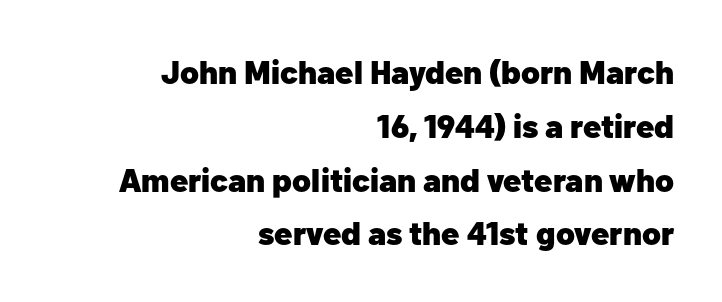
There is no visible air inserted between adjacent glyphs. Unlike italic type, these characters show no tilt at all. A full-strength bold gives these letters their thick strokes. Lines of text with bare space underneath.
